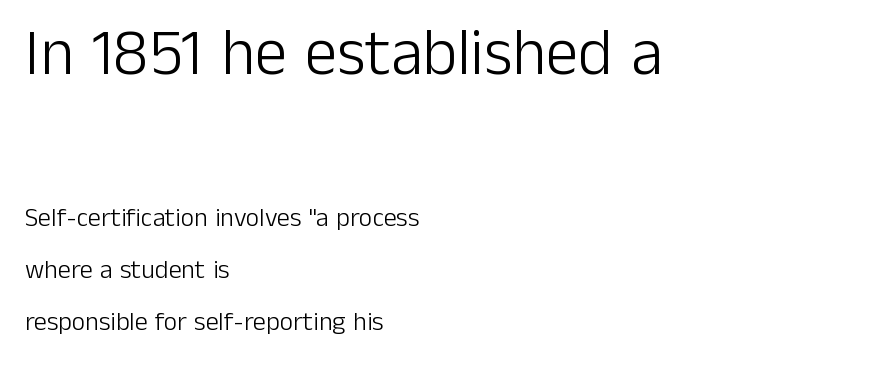
{"serif": "no", "italic": "no", "bold": "no", "weight": "light", "width": "normal", "stroke_contrast": "low", "x_height": "medium", "monospaced": "no", "underline": "no", "align": "left", "line_spacing": "loose", "line_spacing_ratio": 1.99, "letter_spacing": "normal", "letter_spacing_em": 0.0, "larger_block": "first", "size_ratio": 2.5, "glyph_px": 65}
